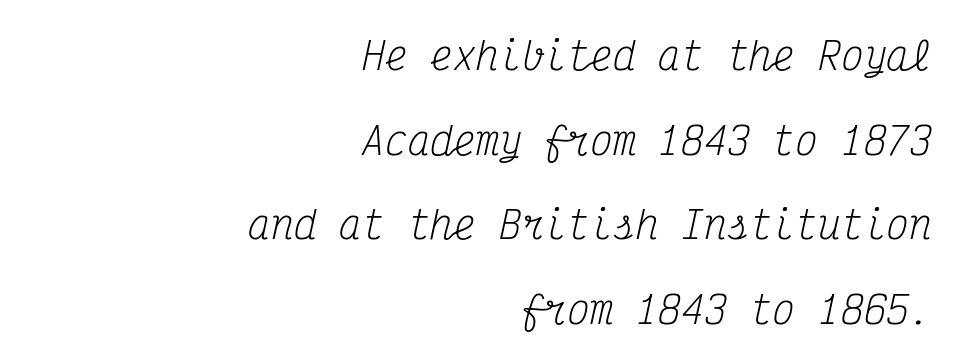
Q: Is the text bold? A: No.
Q: Is the text italic (slanted)? A: Yes, it leans right by about 12 degrees.
Q: Is the typeface a serif or a sans-serif typeface? A: Serif.
Q: Is the text underlined? A: No.
Q: How is the paragraph aligned? A: Right-aligned.
Q: Is the spacing between letters normal or unusually wide? A: Normal.
Q: Is the spacing between lines tight, normal or loose? A: Loose.
Q: Width (condensed, normal, or wide)? A: Condensed.
Q: Stroke contrast? A: Medium.
Q: x-height? A: Medium.
Q: Monospaced? A: Yes.
